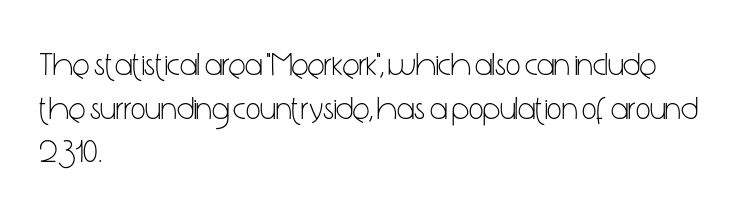
Q: Is the text bold? A: No.
Q: Is the text italic (slanted)? A: No, it is upright.
Q: Is the typeface a serif or a sans-serif typeface? A: Sans-serif.
Q: Is the text underlined? A: No.
Q: How is the paragraph aligned? A: Left-aligned.
Q: Is the spacing between letters normal or unusually wide? A: Normal.
Q: Is the spacing between lines tight, normal or loose? A: Normal.
Q: Width (condensed, normal, or wide)? A: Condensed.
Q: Stroke contrast? A: Low.
Q: x-height? A: Medium.
Q: Monospaced? A: No.
